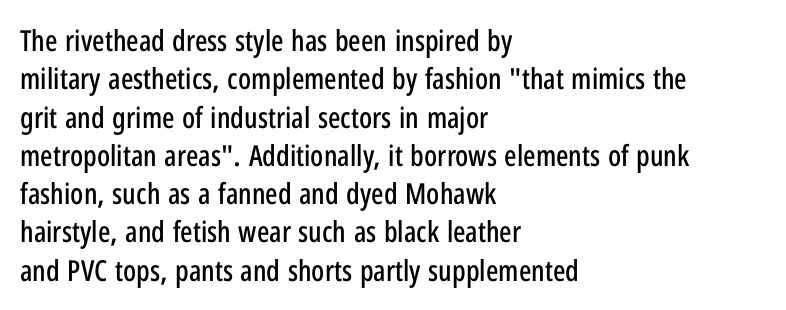
Teacher's note: observe the even left margin — that is flush-left alignment. Characters remain perfectly vertical along every line. The face used here is rendered with its standard letterfit. The gap between lines stays unmarked. The characters display no serif detailing; their extremities are plain. Note the varied advance widths — an 'i' is clearly narrower than an 'm'.
